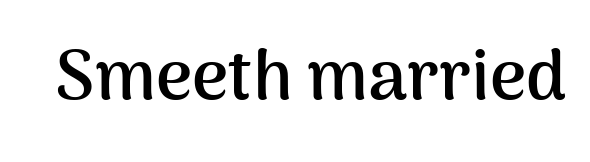
{"serif": "no", "italic": "no", "bold": "yes", "weight": "semibold", "width": "normal", "stroke_contrast": "medium", "x_height": "medium", "monospaced": "no", "underline": "no", "letter_spacing": "normal", "letter_spacing_em": 0.0, "glyph_px": 70}
